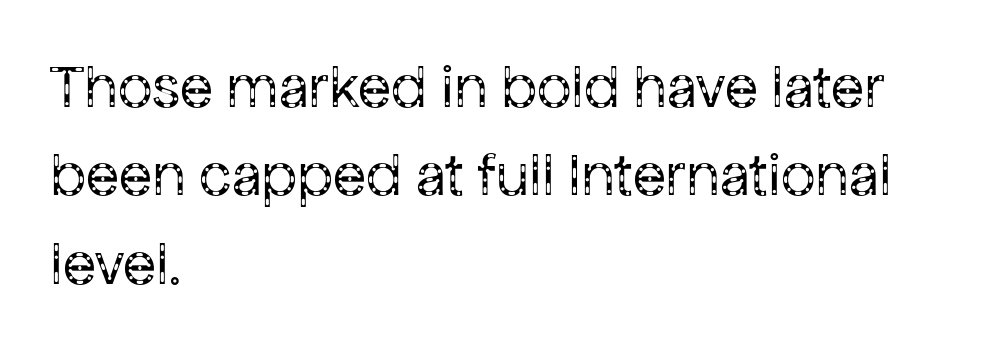
Q: Is the text bold? A: No.
Q: Is the text italic (slanted)? A: No, it is upright.
Q: Is the typeface a serif or a sans-serif typeface? A: Sans-serif.
Q: Is the text underlined? A: No.
Q: How is the paragraph aligned? A: Left-aligned.
Q: Is the spacing between letters normal or unusually wide? A: Normal.
Q: Is the spacing between lines tight, normal or loose? A: Normal.
Q: Width (condensed, normal, or wide)? A: Normal.
Q: Stroke contrast? A: Low.
Q: x-height? A: Medium.
Q: Monospaced? A: No.
